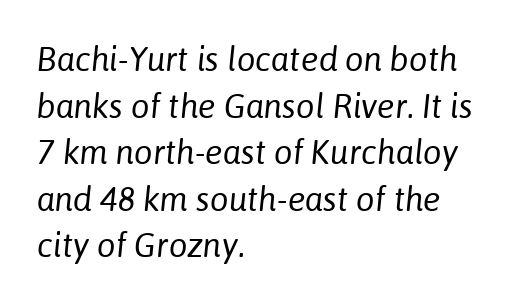
Q: Is the text bold? A: No.
Q: Is the text italic (slanted)? A: Yes, it leans right by about 6 degrees.
Q: Is the text underlined? A: No.
Q: How is the paragraph aligned? A: Left-aligned.
Q: Is the spacing between letters normal or unusually wide? A: Normal.
Q: Is the spacing between lines tight, normal or loose? A: Normal.
Q: Width (condensed, normal, or wide)? A: Normal.
Q: Stroke contrast? A: Low.
Q: x-height? A: Medium.
Q: Monospaced? A: No.
